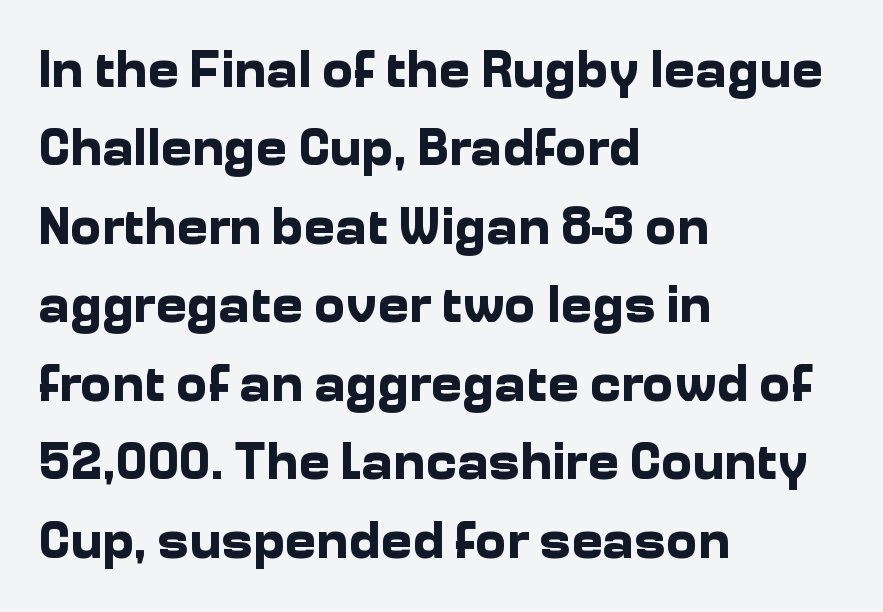
The image shows 53 px bold sans-serif type, upright; set left-aligned, normal line spacing (1.48x), normal letter spacing, not underlined; low stroke contrast and a medium x-height.
